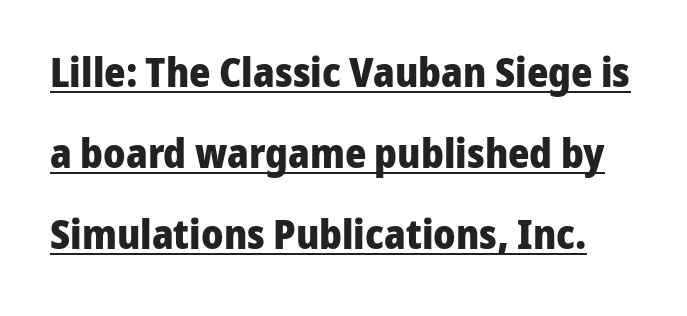
Q: Is the text bold? A: Yes.
Q: Is the text italic (slanted)? A: No, it is upright.
Q: Is the typeface a serif or a sans-serif typeface? A: Sans-serif.
Q: Is the text underlined? A: Yes.
Q: Is the spacing between letters normal or unusually wide? A: Normal.
Q: Is the spacing between lines tight, normal or loose? A: Loose.
Q: Width (condensed, normal, or wide)? A: Normal.
Q: Stroke contrast? A: Low.
Q: x-height? A: Medium.
Q: Monospaced? A: No.
